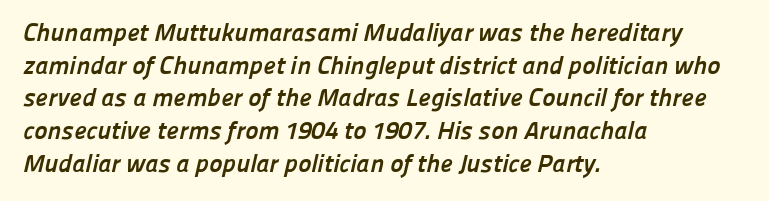
Letter spacing: default. The font is running at its bold setting. The rows are spaced the way most documents space them. Only glyphs here, with clear space below each row.
